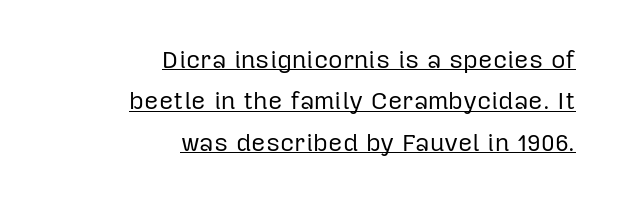
Between one letter and the next there's only the usual sliver of space. The type sits square on the baseline with zero lean. This rendering features underlined lettering. Reading down the column, the eye jumps a familiar distance to each next line. Reading down the block, your eye finds every line finishing at a fixed right position. The letterforms sit at book weight or below.
